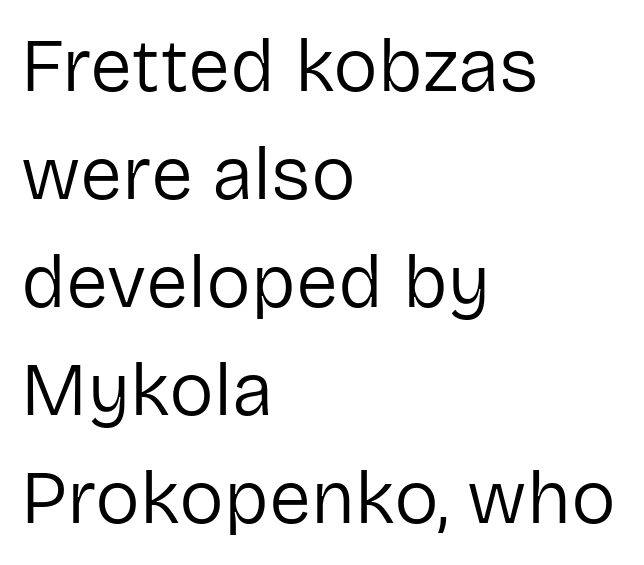
The image shows 75 px regular-weight sans-serif type, upright; set left-aligned, normal line spacing (1.44x), normal letter spacing, not underlined; low stroke contrast and a medium x-height.
